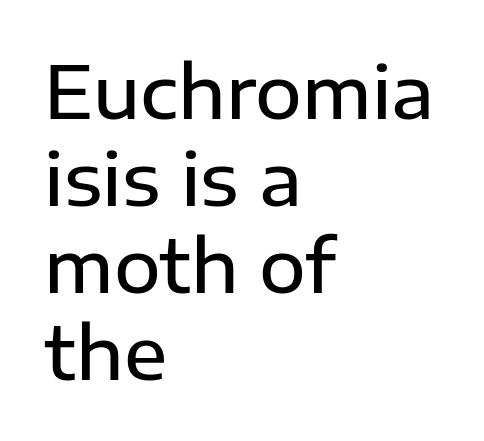
The image shows 72 px semibold sans-serif type, upright; set left-aligned, line spacing 1.21x, normal letter spacing, not underlined; low stroke contrast and a medium x-height.
